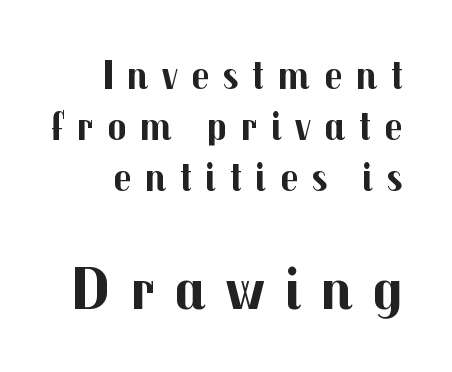
{"serif": "no", "italic": "no", "bold": "yes", "weight": "bold", "width": "normal", "stroke_contrast": "medium", "x_height": "medium", "monospaced": "no", "underline": "no", "line_spacing_ratio": 1.24, "letter_spacing": "wide", "letter_spacing_em": 0.32, "larger_block": "second", "size_ratio": 1.49, "glyph_px": 61}
